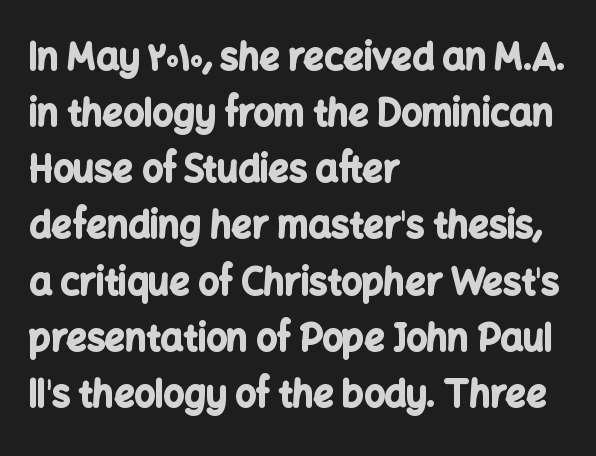
Q: Is the text bold? A: Yes.
Q: Is the text italic (slanted)? A: No, it is upright.
Q: Is the typeface a serif or a sans-serif typeface? A: Sans-serif.
Q: Is the text underlined? A: No.
Q: How is the paragraph aligned? A: Left-aligned.
Q: Is the spacing between letters normal or unusually wide? A: Normal.
Q: Is the spacing between lines tight, normal or loose? A: Normal.
Q: Width (condensed, normal, or wide)? A: Normal.
Q: Stroke contrast? A: Low.
Q: x-height? A: Medium.
Q: Monospaced? A: No.
